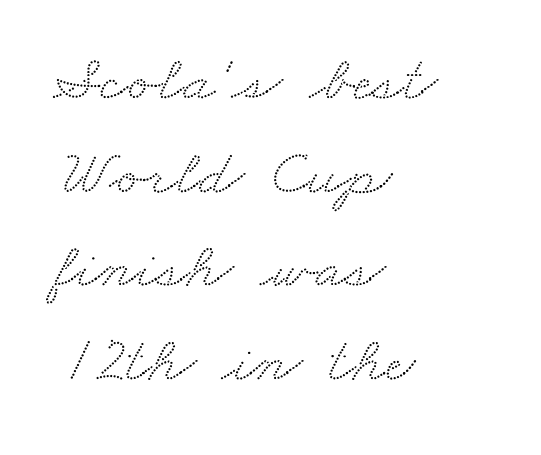
The characters display serif detailing at their extremities. Lines of text with bare space underneath. The face used here is proportionally spaced, like ordinary book or web type. The lines are quadded left. The type is set solid horizontally, with unmodified tracking. Vertical spacing — default.
